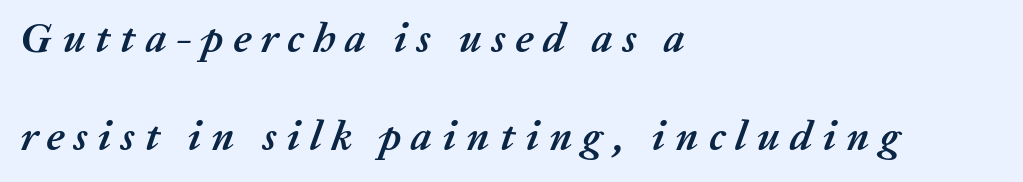
Q: Is the text bold? A: Yes.
Q: Is the text italic (slanted)? A: Yes, it leans right by about 20 degrees.
Q: Is the text underlined? A: No.
Q: How is the paragraph aligned? A: Left-aligned.
Q: Is the spacing between letters normal or unusually wide? A: Unusually wide.
Q: Is the spacing between lines tight, normal or loose? A: Loose.
Q: Width (condensed, normal, or wide)? A: Normal.
Q: Stroke contrast? A: Medium.
Q: x-height? A: Medium.
Q: Monospaced? A: No.
